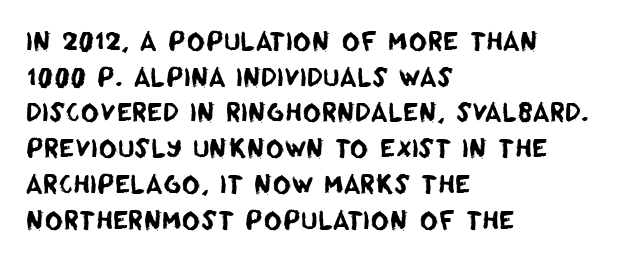
Characters follow at the spacing the type designer built in. Each new line begins a customary step beneath the previous one. Any mark beneath the type? The region is blank. The paragraph has a hard left edge and a soft right edge.
